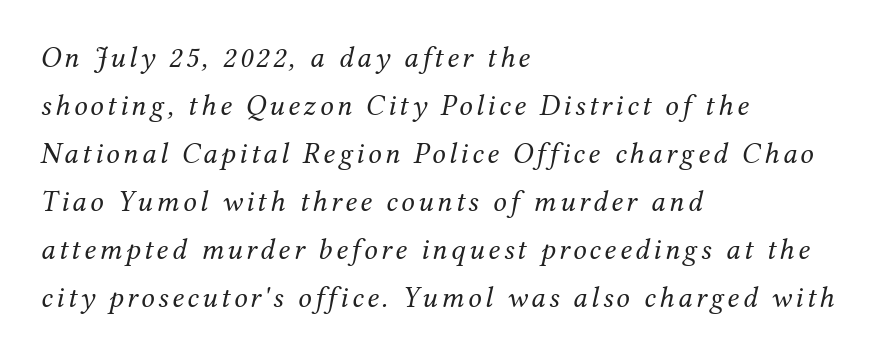
Q: Is the text bold? A: No.
Q: Is the text italic (slanted)? A: Yes, it leans right by about 12 degrees.
Q: Is the typeface a serif or a sans-serif typeface? A: Serif.
Q: Is the text underlined? A: No.
Q: How is the paragraph aligned? A: Left-aligned.
Q: Is the spacing between lines tight, normal or loose? A: Normal.
Q: Width (condensed, normal, or wide)? A: Normal.
Q: Stroke contrast? A: Medium.
Q: x-height? A: Medium.
Q: Monospaced? A: No.
